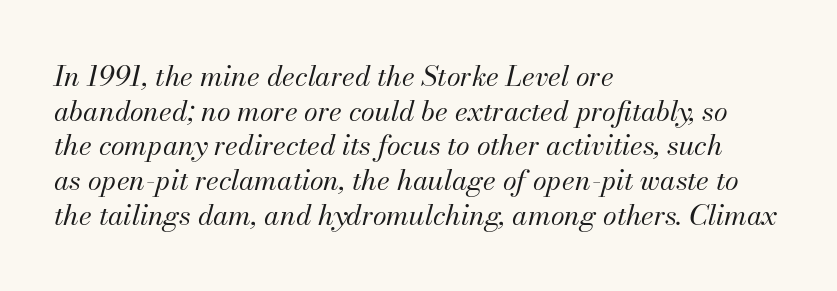
Q: Is the text bold? A: No.
Q: Is the text italic (slanted)? A: Yes, it leans right by about 13 degrees.
Q: Is the text underlined? A: No.
Q: How is the paragraph aligned? A: Left-aligned.
Q: Is the spacing between letters normal or unusually wide? A: Normal.
Q: Width (condensed, normal, or wide)? A: Normal.
Q: Stroke contrast? A: Medium.
Q: x-height? A: Small.
Q: Monospaced? A: No.
